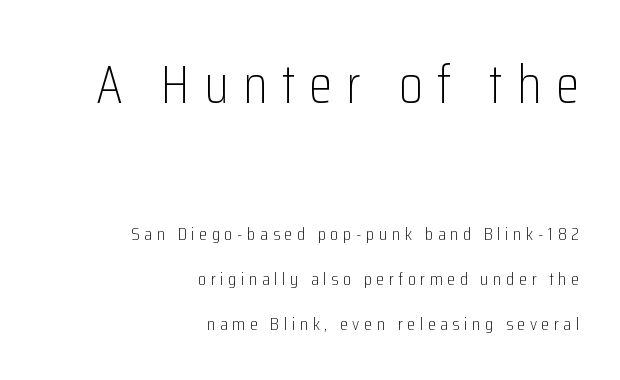
{"serif": "no", "italic": "no", "bold": "no", "weight": "light", "width": "condensed", "stroke_contrast": "low", "x_height": "medium", "monospaced": "no", "underline": "no", "align": "right", "line_spacing": "loose", "line_spacing_ratio": 2.5, "letter_spacing": "wide", "letter_spacing_em": 0.26, "larger_block": "first", "size_ratio": 3.0, "glyph_px": 54}
